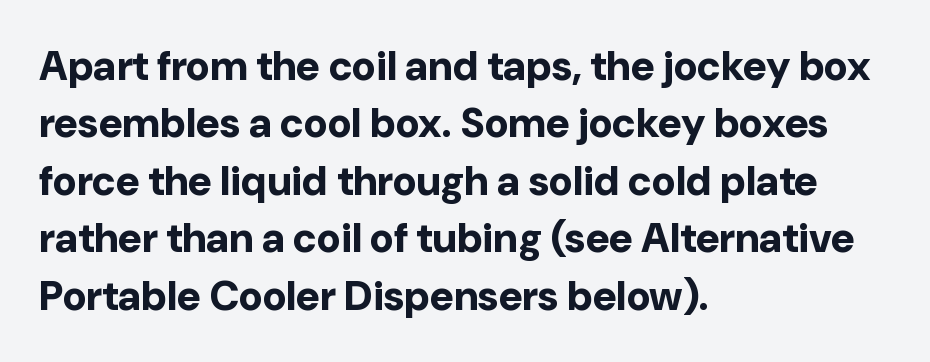
Is this a sans? Yes — the strokes have no serifs. Bold? Absolutely — the strokes are thick and heavy. The horizontal fit of the characters is conventional and even. Is there any slant? The stems are plumb. Proportional: the letters do not fall into vertical columns.
